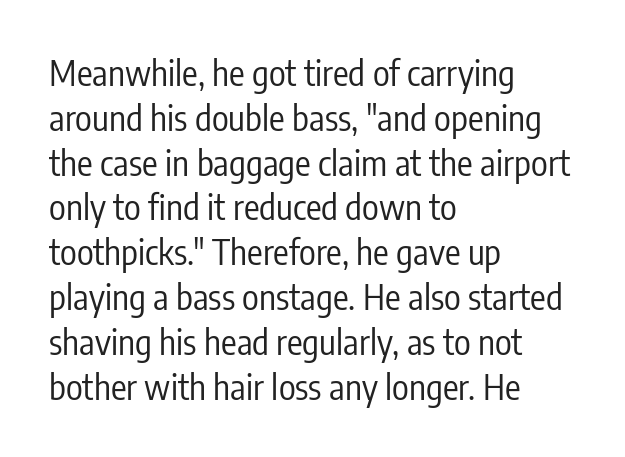
The image shows 35 px regular-weight, condensed sans-serif type, upright; set left-aligned, normal line spacing (1.28x), normal letter spacing, not underlined; low stroke contrast and a medium x-height.
